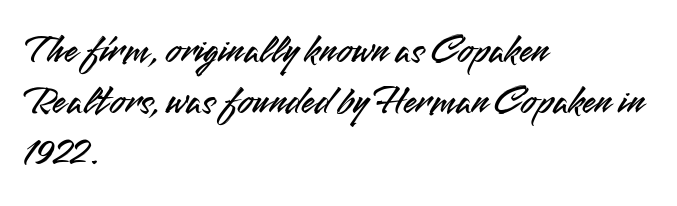
Q: Is the text italic (slanted)? A: Yes.
Q: Is the typeface a serif or a sans-serif typeface? A: Sans-serif.
Q: Is the text underlined? A: No.
Q: How is the paragraph aligned? A: Left-aligned.
Q: Is the spacing between letters normal or unusually wide? A: Normal.
Q: Is the spacing between lines tight, normal or loose? A: Normal.
Q: Width (condensed, normal, or wide)? A: Normal.
Q: Stroke contrast? A: Medium.
Q: x-height? A: Small.
Q: Monospaced? A: No.
